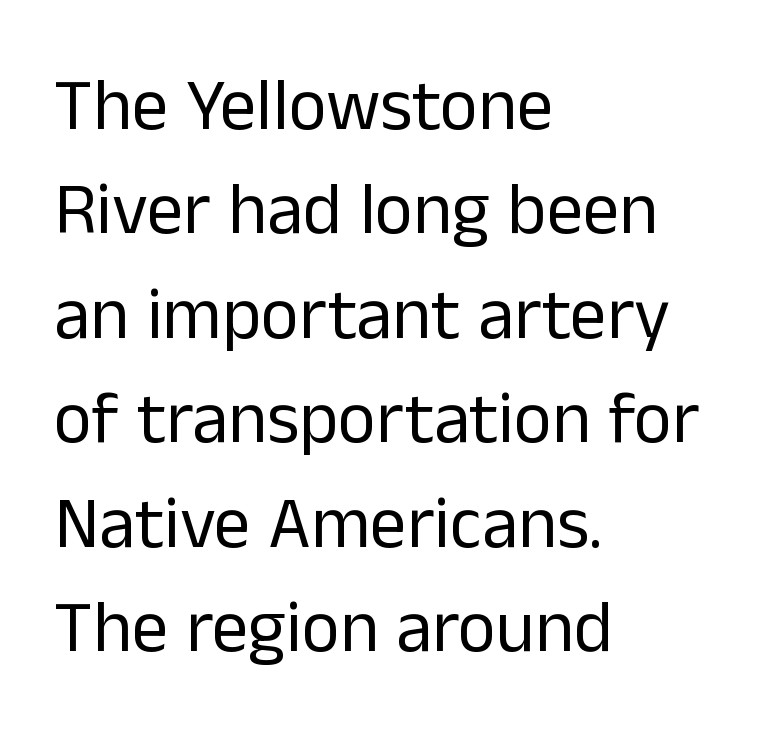
The image shows 73 px regular-weight sans-serif type, upright; set left-aligned, normal line spacing (1.43x), normal letter spacing, not underlined; low stroke contrast and a medium x-height.
